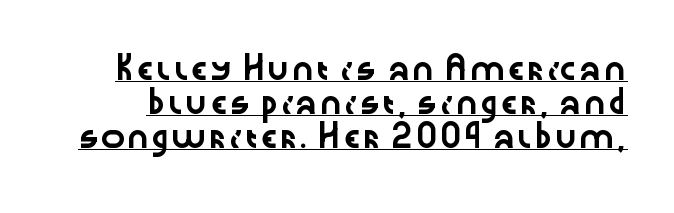
The image shows 21 px text type, upright; set normal line spacing (1.61x), normal letter spacing, underlined.
